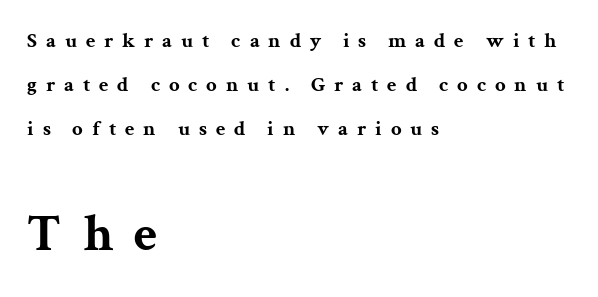
A dark, heavy texture on the line: the type is bold. Caption: upper text group reduced, lower text group enlarged. A clean baseline with only descenders dipping below it. The face used here is rendered with a markedly widened letterfit.
